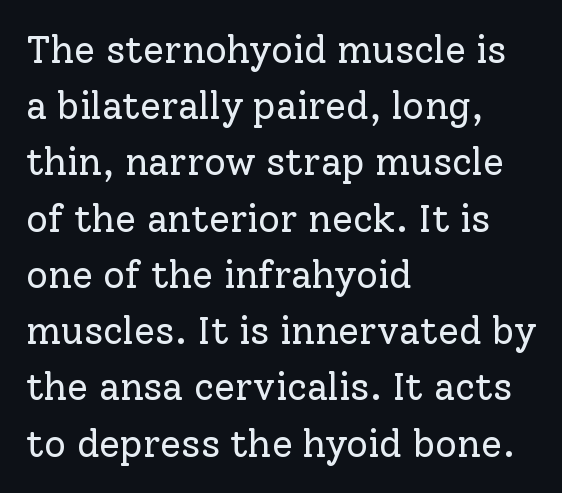
Q: Is the text bold? A: No.
Q: Is the text italic (slanted)? A: No, it is upright.
Q: Is the typeface a serif or a sans-serif typeface? A: Serif.
Q: Is the text underlined? A: No.
Q: How is the paragraph aligned? A: Left-aligned.
Q: Is the spacing between letters normal or unusually wide? A: Normal.
Q: Is the spacing between lines tight, normal or loose? A: Normal.
Q: Width (condensed, normal, or wide)? A: Normal.
Q: Stroke contrast? A: Low.
Q: x-height? A: Medium.
Q: Monospaced? A: No.
